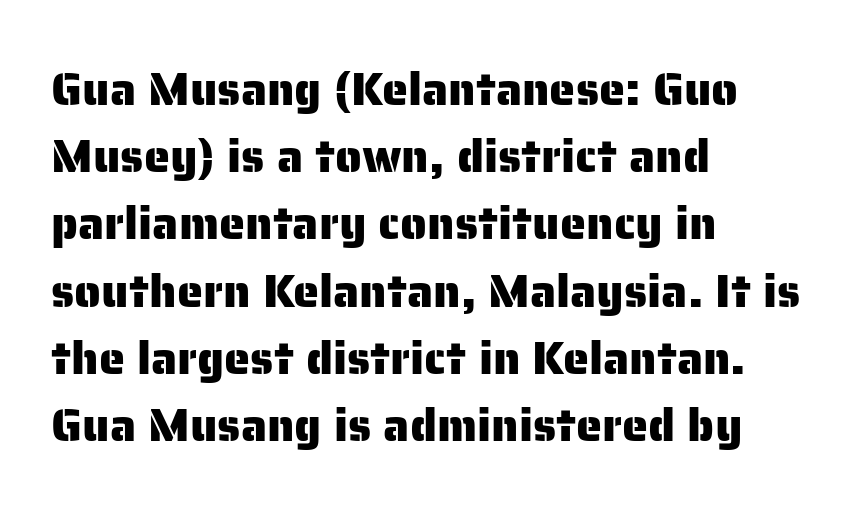
The image shows 47 px sans-serif type, upright; set left-aligned, normal line spacing (1.43x), normal letter spacing, not underlined; low stroke contrast and a medium x-height.
